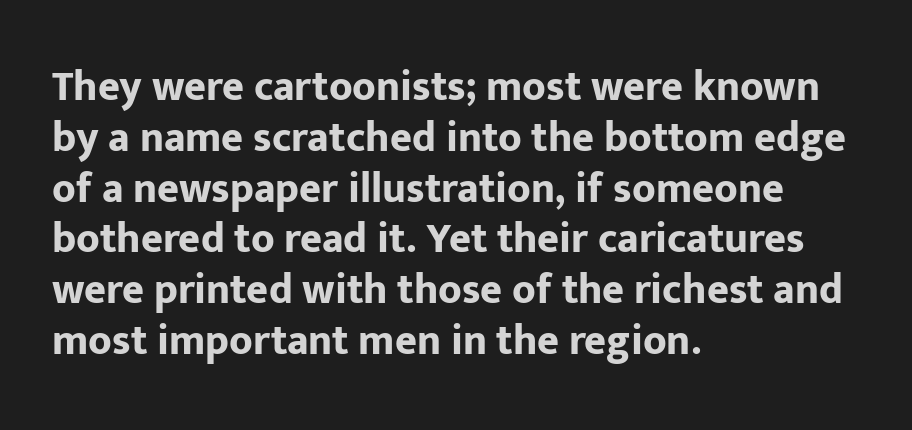
The image shows 42 px bold sans-serif type, upright; set left-aligned, line spacing 1.21x, normal letter spacing, not underlined; low stroke contrast and a medium x-height.
